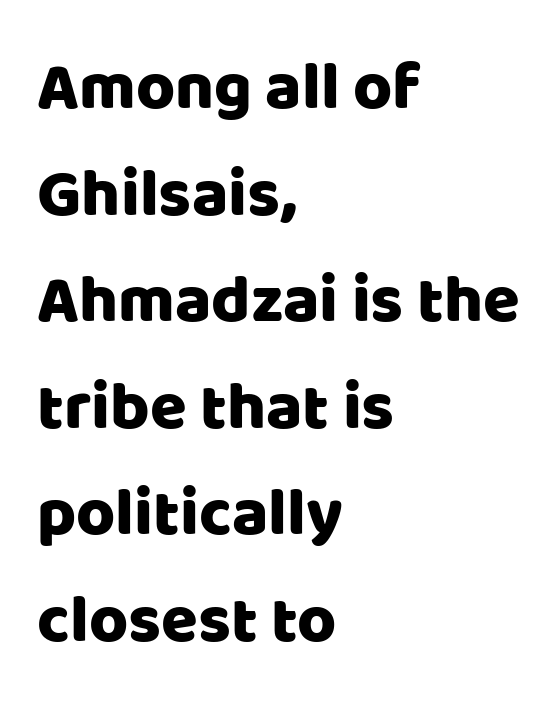
Q: Is the text italic (slanted)? A: No, it is upright.
Q: Is the typeface a serif or a sans-serif typeface? A: Sans-serif.
Q: Is the text underlined? A: No.
Q: How is the paragraph aligned? A: Left-aligned.
Q: Is the spacing between letters normal or unusually wide? A: Normal.
Q: Is the spacing between lines tight, normal or loose? A: Normal.
Q: Width (condensed, normal, or wide)? A: Normal.
Q: Stroke contrast? A: Low.
Q: x-height? A: Large.
Q: Monospaced? A: No.
